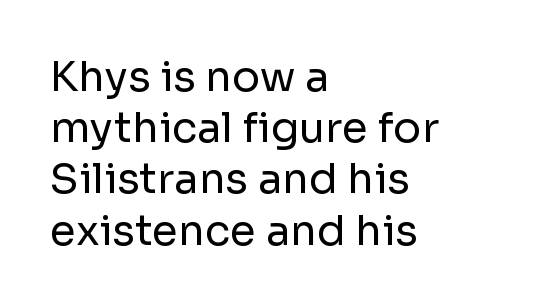
The image shows 42 px regular-weight sans-serif type, upright; set left-aligned, line spacing 1.22x, normal letter spacing, not underlined; low stroke contrast and a medium x-height.
